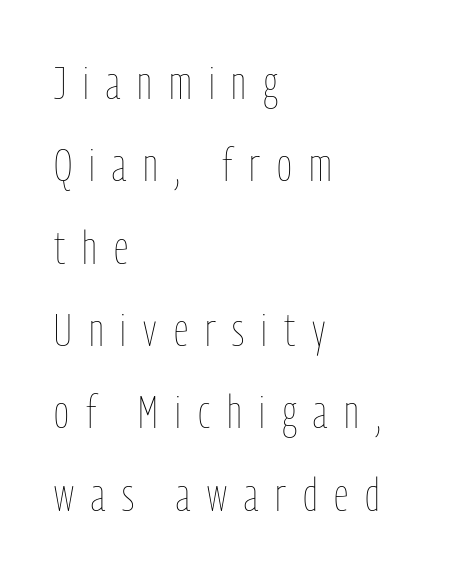
Q: Is the text bold? A: No.
Q: Is the text italic (slanted)? A: No, it is upright.
Q: Is the text underlined? A: No.
Q: How is the paragraph aligned? A: Left-aligned.
Q: Is the spacing between letters normal or unusually wide? A: Unusually wide.
Q: Width (condensed, normal, or wide)? A: Condensed.
Q: Stroke contrast? A: Low.
Q: x-height? A: Medium.
Q: Monospaced? A: No.
